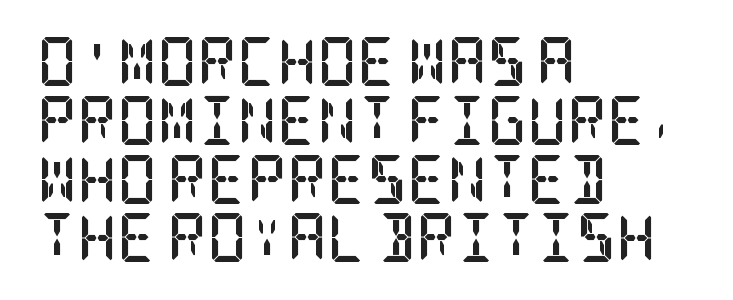
This rendering employs a face with finishing strokes, i.e., a serif. A typesetter would call this zero additional tracking. The setting favours the left margin, as ordinary paragraphs usually do. Glance below the letters and you will spot only blank space. The characters look thick and weighty, a clear bold.
